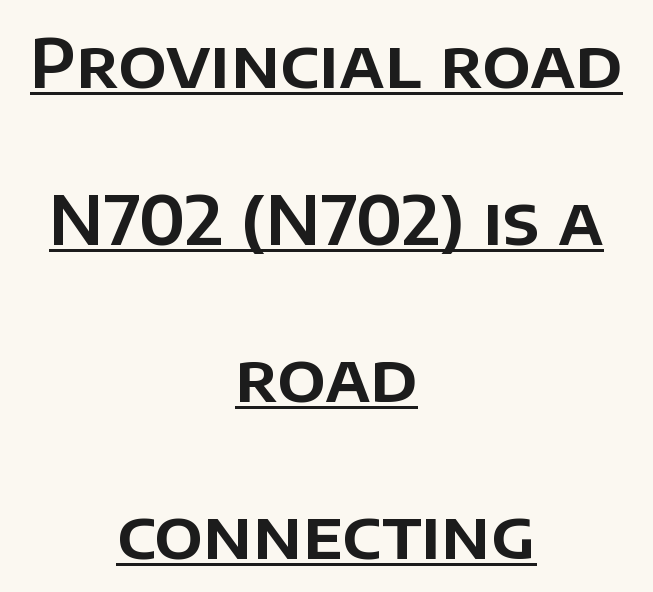
Character widths vary here, with narrow letters taking less room than wide ones. This sample is center-justified, so both line endings float freely. Does the type have serifs? No, each stem ends abruptly. Reading down the column, the eye jumps a long way to each next line. What decoration does the sample have? An underline. Spacing between characters is what you'd get straight out of the box.
